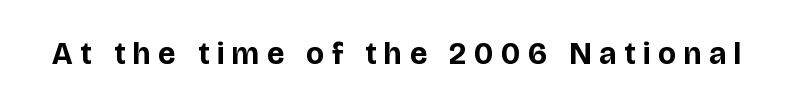
The face used here is rendered with a markedly widened letterfit. The glyphs have the mass of a bold cut. Character widths vary here, with narrow letters taking less room than wide ones. In terms of letterform style, serifs are entirely absent. Only glyphs here, with clear space below each row. Quick note: not italic, upright.
